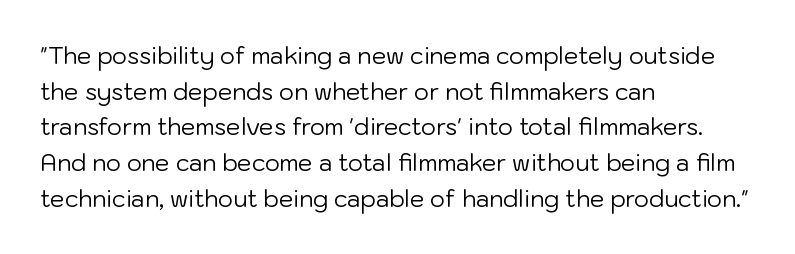
Q: Is the text bold? A: No.
Q: Is the text italic (slanted)? A: No, it is upright.
Q: Is the text underlined? A: No.
Q: How is the paragraph aligned? A: Left-aligned.
Q: Is the spacing between letters normal or unusually wide? A: Normal.
Q: Is the spacing between lines tight, normal or loose? A: Normal.
